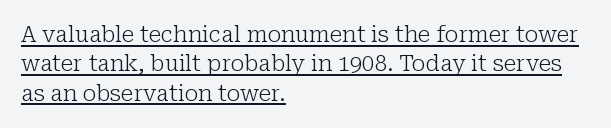
The image shows 22 px text type, upright; set left-aligned, normal line spacing (1.33x), normal letter spacing, underlined.
